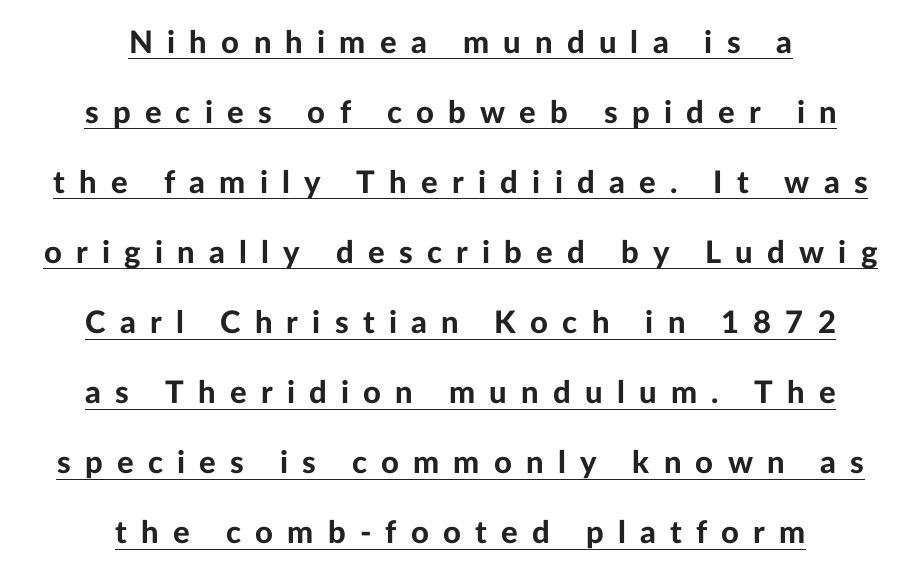
{"serif": "no", "italic": "no", "bold": "yes", "weight": "bold", "width": "normal", "stroke_contrast": "low", "x_height": "medium", "monospaced": "no", "underline": "yes", "align": "center", "line_spacing": "loose", "line_spacing_ratio": 2.26, "letter_spacing": "wide", "letter_spacing_em": 0.46, "glyph_px": 31}
